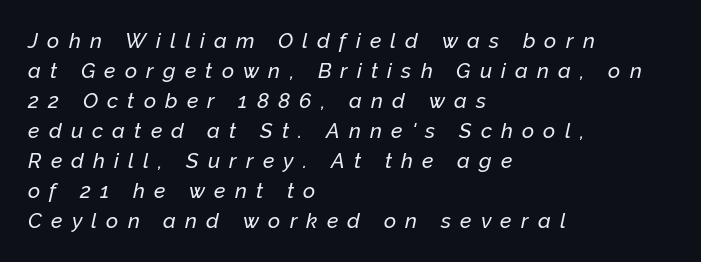
The image shows 21 px text type, italic (leaning right); set left-aligned, normal line spacing (1.43x), unusually wide letter spacing (+0.44 em), not underlined.
